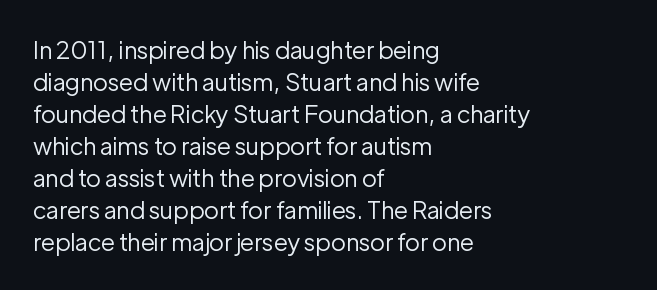
A bare baseline throughout the passage. Does the lettering tilt? It doesn't — this is upright. Leftover space on each line is placed entirely after the last word. Regarding leading, the lines here are spaced in the standard way. Inter-character spacing is left at the font's built-in metrics. Compared with a typical body face, this is equally light or lighter still.
